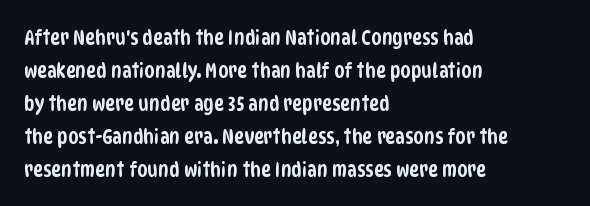
Standard letterfit; no display-style spreading of the glyphs. Unmarked baselines from the first word to the last. Notice how the passage keeps a crisp vertical edge on the left only. Leading: standard.
